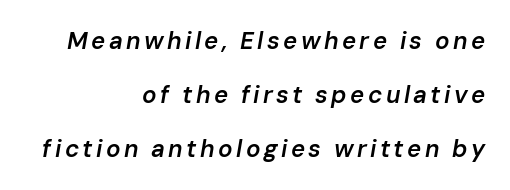
Q: Is the text bold? A: Semi-bold.
Q: Is the text italic (slanted)? A: Yes, it leans right by about 10 degrees.
Q: Is the text underlined? A: No.
Q: How is the paragraph aligned? A: Right-aligned.
Q: Is the spacing between lines tight, normal or loose? A: Loose.
